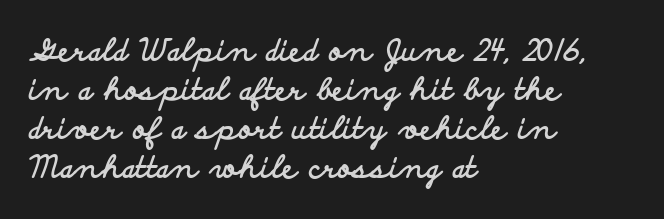
Character widths vary here, with narrow letters taking less room than wide ones. Stroke terminals: plain, sans-serif. The characters look thick and weighty, a clear bold. The ragged edge is on the right, which tells us the setting is flush left.
